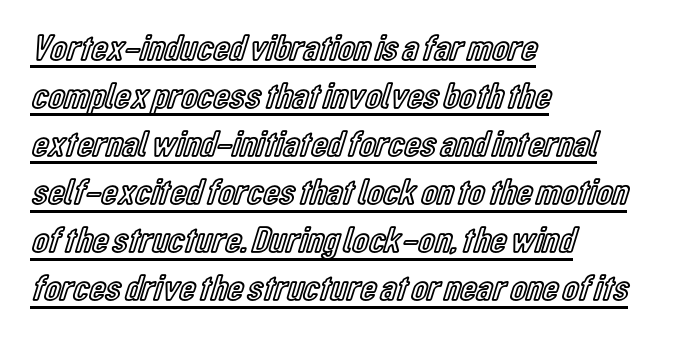
{"width": "condensed", "x_height": "medium", "monospaced": "no", "underline": "yes", "align": "left", "line_spacing": "normal", "line_spacing_ratio": 1.3, "letter_spacing": "normal", "letter_spacing_em": 0.0, "glyph_px": 37}
